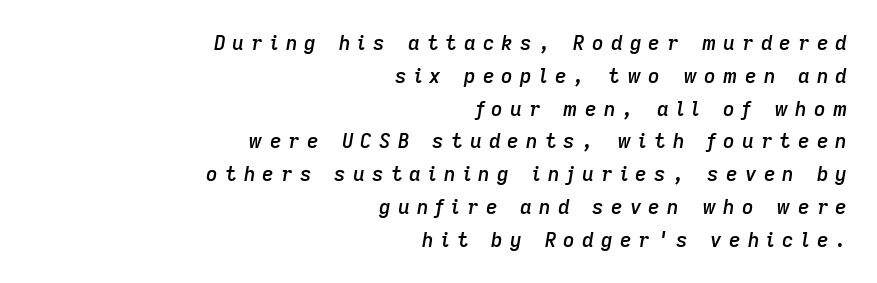
Q: Is the text bold? A: Semi-bold.
Q: Is the text italic (slanted)? A: Yes, it leans right by about 9 degrees.
Q: Is the text underlined? A: No.
Q: How is the paragraph aligned? A: Right-aligned.
Q: Is the spacing between letters normal or unusually wide? A: Unusually wide.
Q: Is the spacing between lines tight, normal or loose? A: Normal.
